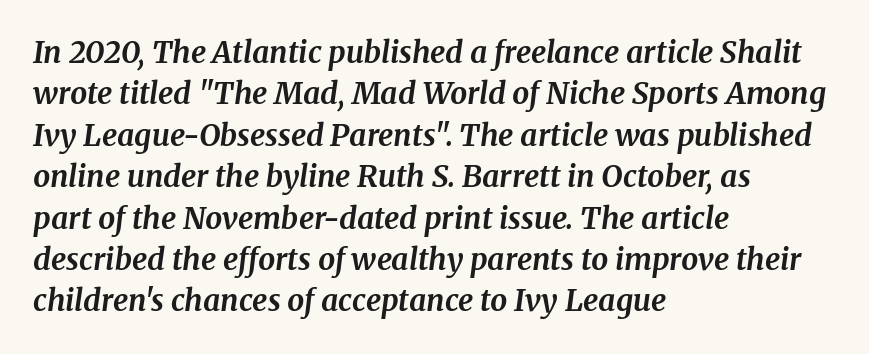
Q: Is the text bold? A: Yes.
Q: Is the text italic (slanted)? A: Yes, it leans right by about 8 degrees.
Q: Is the typeface a serif or a sans-serif typeface? A: Serif.
Q: Is the text underlined? A: No.
Q: How is the paragraph aligned? A: Left-aligned.
Q: Is the spacing between letters normal or unusually wide? A: Normal.
Q: Is the spacing between lines tight, normal or loose? A: Normal.
Q: Width (condensed, normal, or wide)? A: Normal.
Q: Stroke contrast? A: Medium.
Q: x-height? A: Medium.
Q: Monospaced? A: No.
